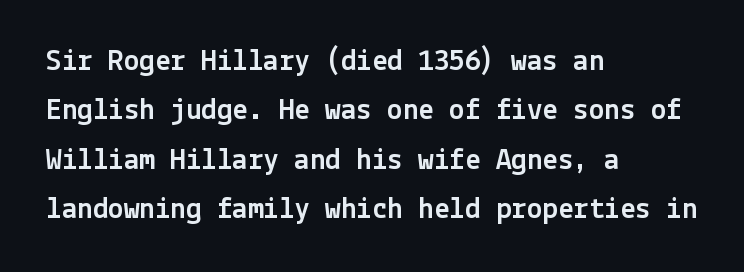
The image shows 31 px sans-serif type, upright; set left-aligned, normal line spacing (1.59x), normal letter spacing, not underlined; a medium x-height.
